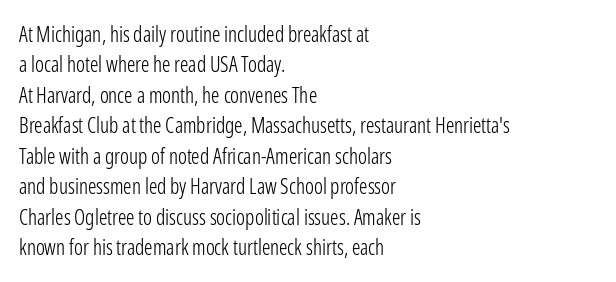
The image shows 21 px text type, upright; set left-aligned, normal line spacing (1.45x), normal letter spacing, not underlined.
